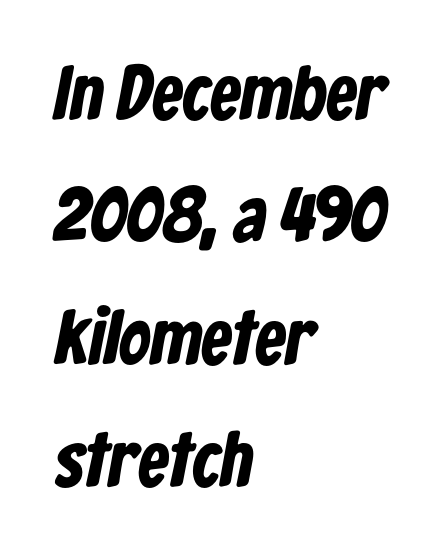
Q: Is the text bold? A: Yes.
Q: Is the typeface a serif or a sans-serif typeface? A: Sans-serif.
Q: Is the text underlined? A: No.
Q: How is the paragraph aligned? A: Left-aligned.
Q: Is the spacing between letters normal or unusually wide? A: Normal.
Q: Is the spacing between lines tight, normal or loose? A: Normal.
Q: Width (condensed, normal, or wide)? A: Condensed.
Q: Stroke contrast? A: Low.
Q: x-height? A: Medium.
Q: Monospaced? A: No.
